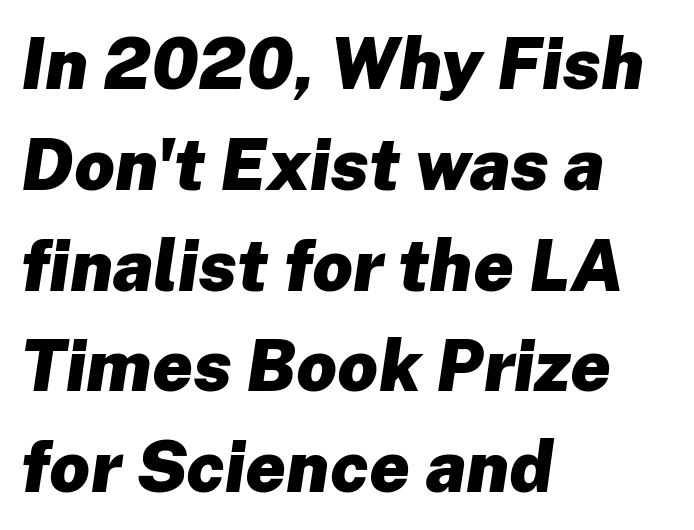
As a designer I'd log this as weight 700, bold. These lines stack with their left ends in a neat column. Inter-character spacing is left at the font's built-in metrics. Each new line begins a customary step beneath the previous one.
